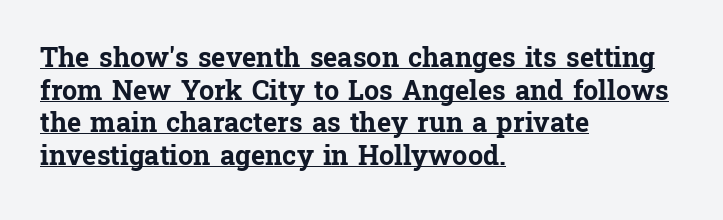
{"italic": "no", "bold": "yes", "underline": "yes", "align": "left", "line_spacing_ratio": 1.21, "letter_spacing": "normal", "letter_spacing_em": 0.0, "glyph_px": 27}
